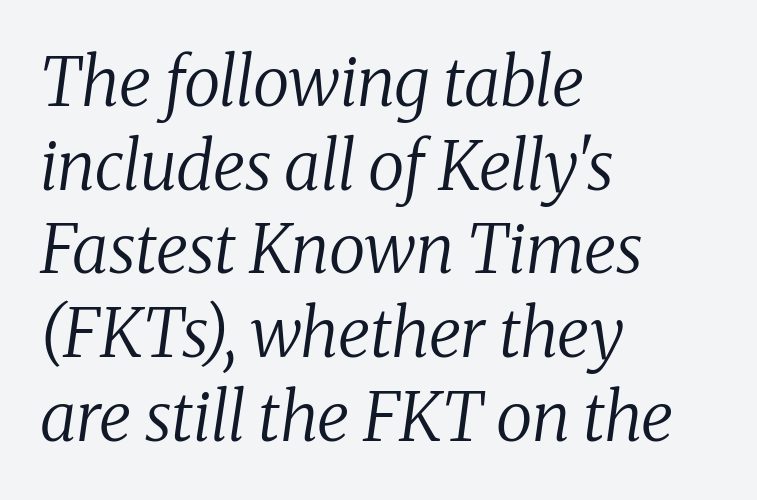
Q: Is the text bold? A: No.
Q: Is the text italic (slanted)? A: Yes, it leans right by about 8 degrees.
Q: Is the typeface a serif or a sans-serif typeface? A: Serif.
Q: Is the text underlined? A: No.
Q: How is the paragraph aligned? A: Left-aligned.
Q: Is the spacing between letters normal or unusually wide? A: Normal.
Q: Is the spacing between lines tight, normal or loose? A: Normal.
Q: Width (condensed, normal, or wide)? A: Normal.
Q: Stroke contrast? A: Medium.
Q: x-height? A: Medium.
Q: Monospaced? A: No.
